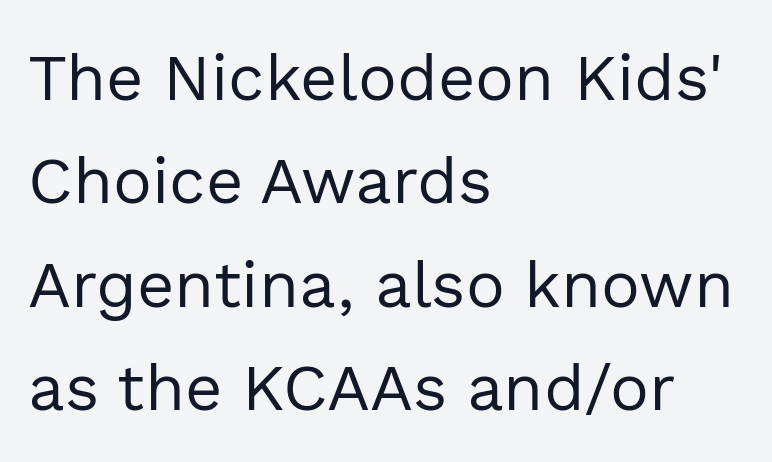
Q: Is the text bold? A: No.
Q: Is the text italic (slanted)? A: No, it is upright.
Q: Is the typeface a serif or a sans-serif typeface? A: Sans-serif.
Q: Is the text underlined? A: No.
Q: How is the paragraph aligned? A: Left-aligned.
Q: Is the spacing between letters normal or unusually wide? A: Normal.
Q: Is the spacing between lines tight, normal or loose? A: Normal.
Q: Width (condensed, normal, or wide)? A: Normal.
Q: x-height? A: Medium.
Q: Monospaced? A: No.
